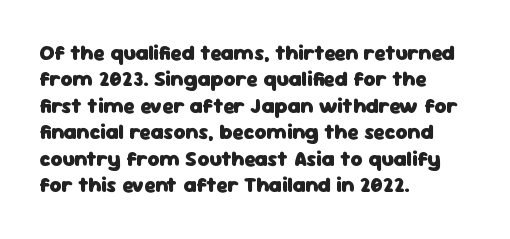
{"italic": "no", "bold": "yes", "underline": "no", "align": "left", "line_spacing": "normal", "line_spacing_ratio": 1.26, "letter_spacing": "normal", "letter_spacing_em": 0.0, "glyph_px": 21}
